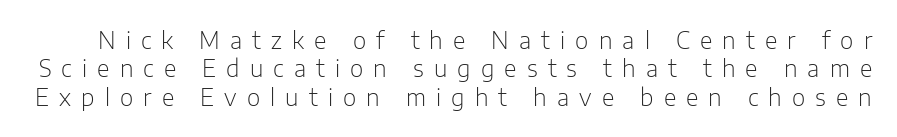
The gap between lines stays unmarked. Substantial extra tracking has been applied to these lines. Stems and bowls with no extra thickness — not bold. The axis of the letterforms is exactly vertical.
